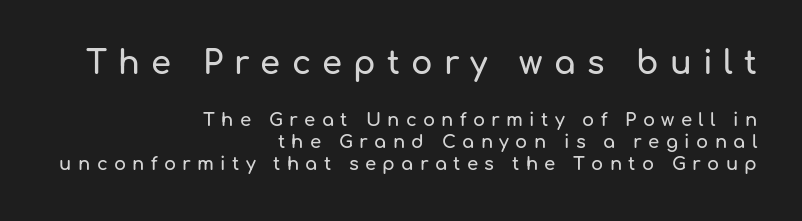
Q: Is the text italic (slanted)? A: No, it is upright.
Q: Is the typeface a serif or a sans-serif typeface? A: Sans-serif.
Q: Is the text underlined? A: No.
Q: How is the paragraph aligned? A: Right-aligned.
Q: Is the spacing between letters normal or unusually wide? A: Unusually wide.
Q: Which block of text is set in a larger size, the first (top) or the second (bottom)? A: The first (top) one.
Q: Width (condensed, normal, or wide)? A: Normal.
Q: Stroke contrast? A: Low.
Q: x-height? A: Medium.
Q: Monospaced? A: No.
